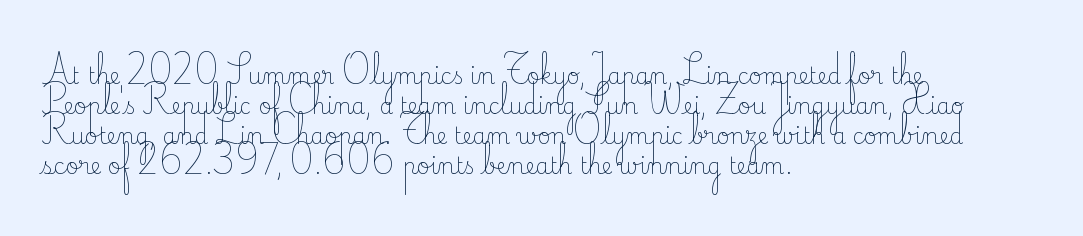
Reading down the column, the eye jumps a familiar distance to each next line. Left-aligned paragraph, ragged on the right. Check under the words: just untouched page. Nope, not italic — everything's standing straight.
